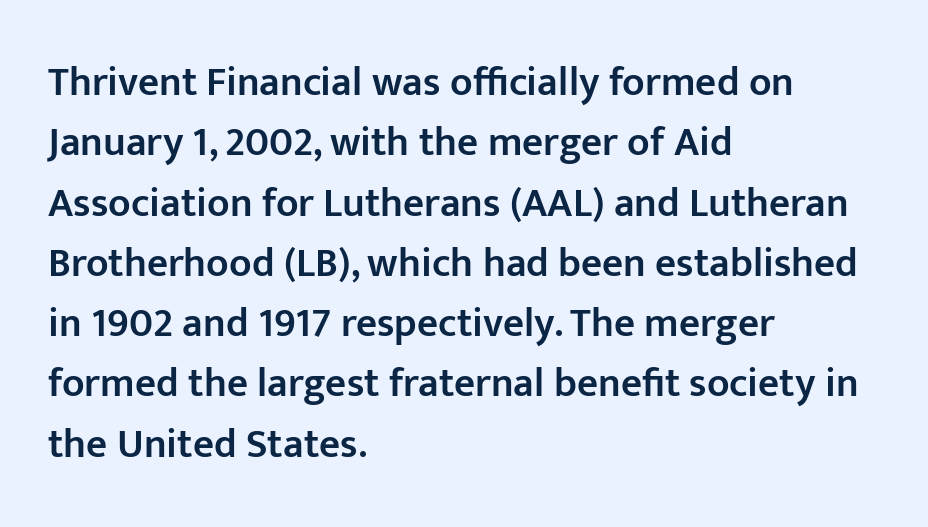
{"serif": "no", "italic": "no", "bold": "semi", "weight": "semibold", "width": "normal", "stroke_contrast": "low", "x_height": "medium", "monospaced": "no", "underline": "no", "align": "left", "line_spacing": "normal", "line_spacing_ratio": 1.47, "letter_spacing": "normal", "letter_spacing_em": 0.0, "glyph_px": 41}
